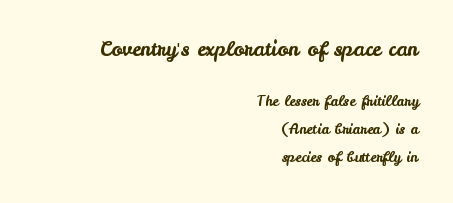
Standard letterfit; no display-style spreading of the glyphs. If you drew a ruler down the right edge, every line would touch it. The baseline area is clear.
